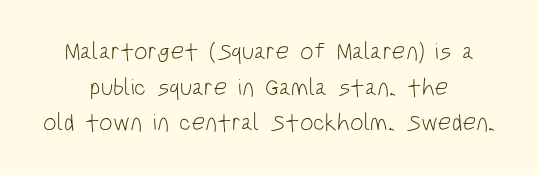
The image shows 24 px text type, upright; set centered, normal line spacing (1.48x), normal letter spacing, not underlined.
